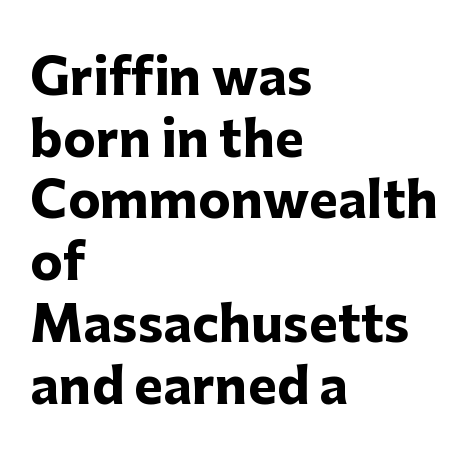
Is the block centered? No — it sits flush against the left margin. Think of a printed novel: that variable character pitch is what you see here. Underlining? Definitely not there. Typesetter's note: full bold, strokes at maximum text heaviness. Posture: upright roman.
